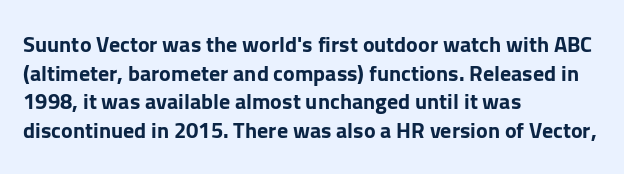
The image shows 22 px bold type, upright; set left-aligned, normal line spacing (1.3x), normal letter spacing, not underlined.
